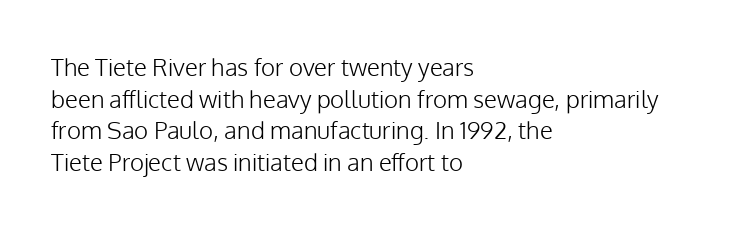
The image shows 24 px text type, upright; set left-aligned, normal line spacing (1.32x), normal letter spacing, not underlined.
